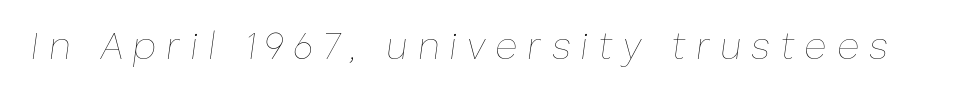
Descender tails drop into unmarked territory. The letterforms stand isolated, each surrounded by extra space. The rendering uses natural spacing where letterforms have individual widths. When letters slant like this, we call the style italic.
